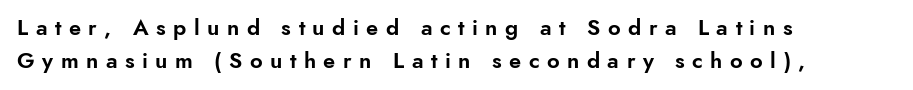
Does extra space separate the letters? Yes, quite a lot of it. The lettering holds an erect, upright posture throughout. Each line starts at the same left margin while the right side varies. Line spacing here is normal. Anything drawn beneath the words? Only blank space.
